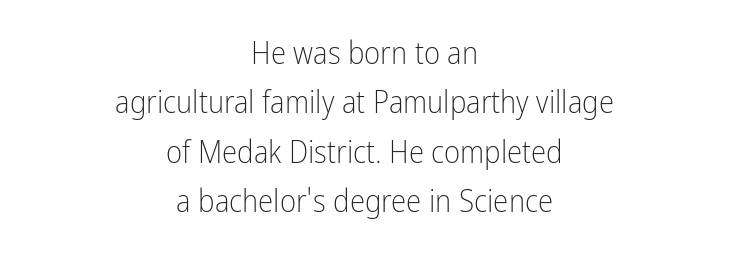
The image shows 31 px light, condensed sans-serif type, upright; set centered, normal line spacing (1.59x), normal letter spacing, not underlined; low stroke contrast and a medium x-height.
